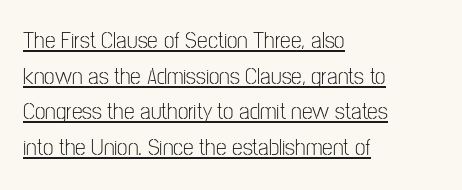
Q: Is the text bold? A: No.
Q: Is the text italic (slanted)? A: No, it is upright.
Q: Is the text underlined? A: Yes.
Q: How is the paragraph aligned? A: Left-aligned.
Q: Is the spacing between letters normal or unusually wide? A: Normal.
Q: Is the spacing between lines tight, normal or loose? A: Normal.
